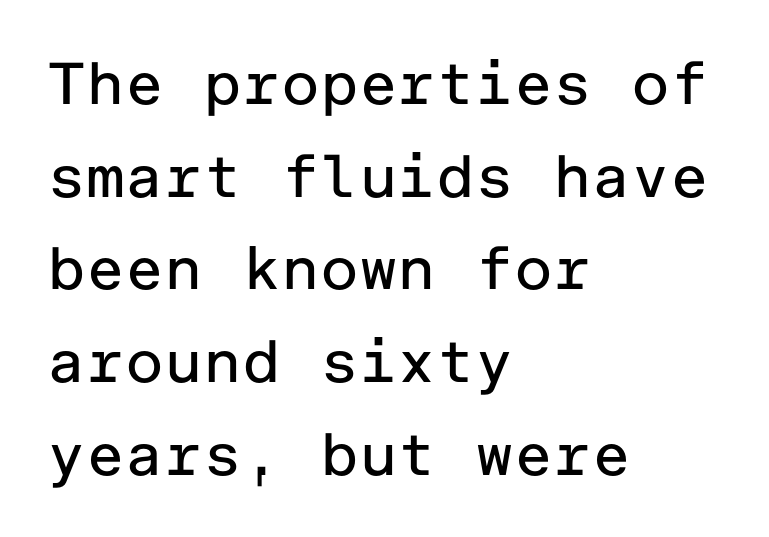
The image shows 59 px regular-weight sans-serif type, upright; set left-aligned, normal line spacing (1.57x), normal letter spacing, not underlined; low stroke contrast and a medium x-height.
